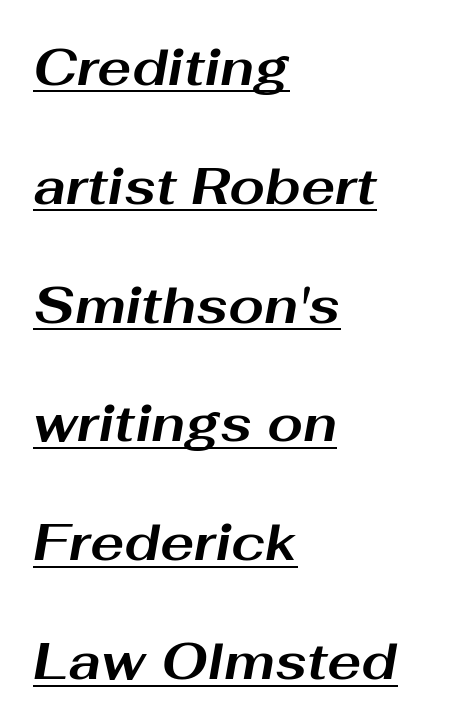
{"italic": "yes", "lean": "right", "slant_degrees": 10, "bold": "yes", "weight": "bold", "width": "wide", "stroke_contrast": "medium", "x_height": "medium", "monospaced": "no", "underline": "yes", "align": "left", "line_spacing": "loose", "line_spacing_ratio": 2.33, "letter_spacing": "normal", "letter_spacing_em": 0.0, "glyph_px": 51}
